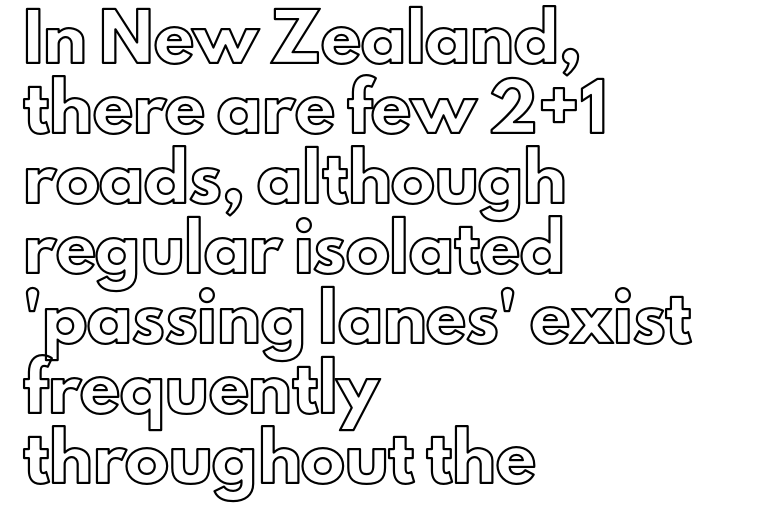
No extra tracking has been applied to these lines. Ordinary non-slanted type is in use. Glance below the letters and you will spot only blank space. Proportional: the letters do not fall into vertical columns. Where is the straight margin? On the left. How would I describe the line gaps? Plain and ordinary.
